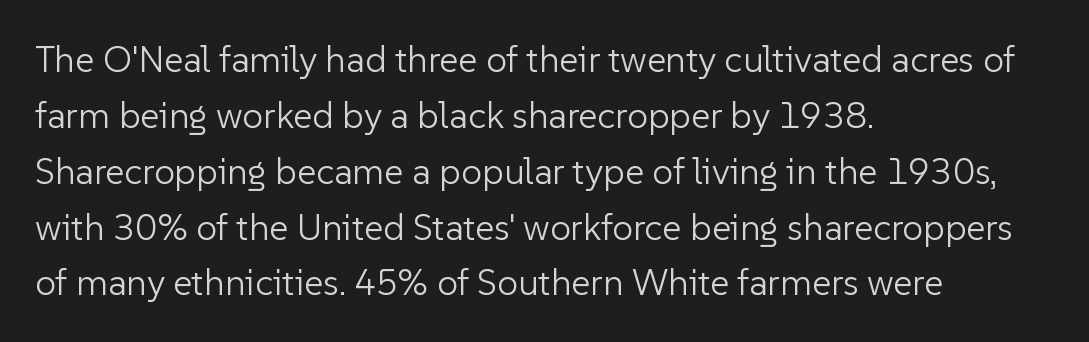
{"serif": "no", "italic": "no", "bold": "no", "weight": "light", "width": "normal", "stroke_contrast": "low", "x_height": "medium", "monospaced": "no", "underline": "no", "align": "left", "line_spacing": "normal", "line_spacing_ratio": 1.51, "letter_spacing": "normal", "letter_spacing_em": 0.0, "glyph_px": 37}
